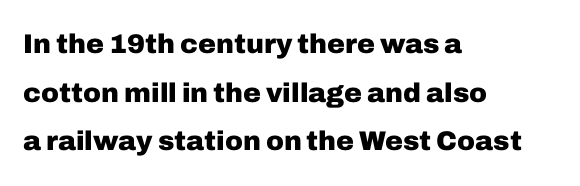
The image shows 27 px bold type, upright; set left-aligned, line spacing 1.8x, normal letter spacing, not underlined.
